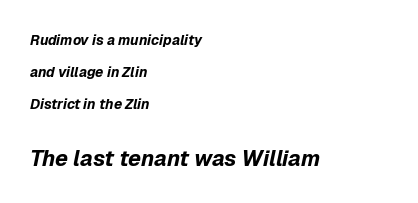
{"italic": "yes", "lean": "right", "slant_degrees": 12, "bold": "yes", "underline": "no", "align": "left", "line_spacing": "loose", "line_spacing_ratio": 2.27, "letter_spacing": "normal", "letter_spacing_em": 0.0, "larger_block": "second", "size_ratio": 1.57, "glyph_px": 22}
